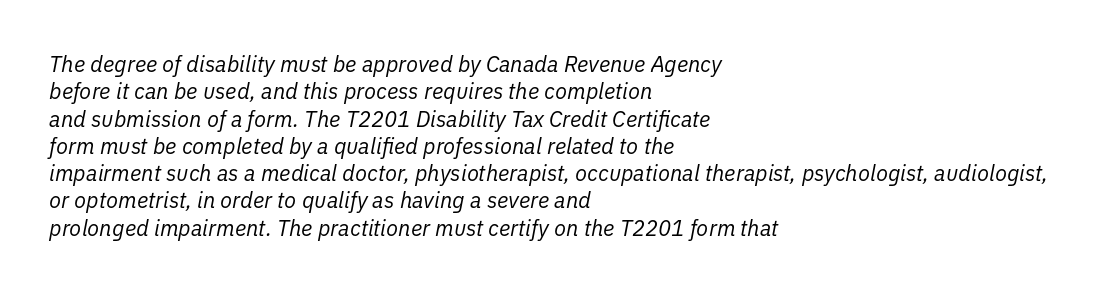
{"italic": "yes", "lean": "right", "slant_degrees": 11, "bold": "no", "underline": "no", "align": "left", "line_spacing_ratio": 1.24, "letter_spacing": "normal", "letter_spacing_em": 0.0, "glyph_px": 22}
